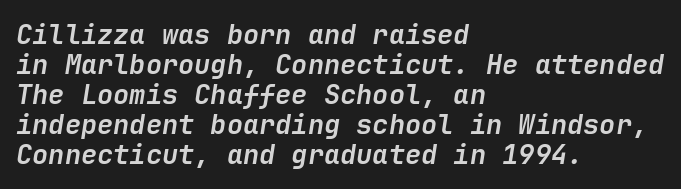
The image shows 27 px bold type, italic (leaning right); set left-aligned, tight line spacing (1.11x), normal letter spacing, not underlined.
